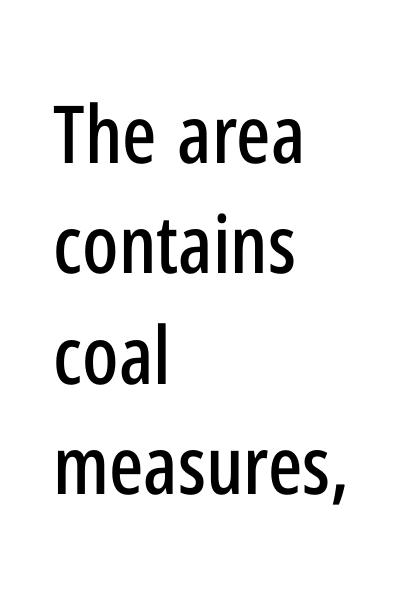
Q: Is the text italic (slanted)? A: No, it is upright.
Q: Is the typeface a serif or a sans-serif typeface? A: Sans-serif.
Q: Is the text underlined? A: No.
Q: How is the paragraph aligned? A: Left-aligned.
Q: Is the spacing between letters normal or unusually wide? A: Normal.
Q: Is the spacing between lines tight, normal or loose? A: Normal.
Q: Width (condensed, normal, or wide)? A: Condensed.
Q: Stroke contrast? A: Low.
Q: x-height? A: Medium.
Q: Monospaced? A: No.
